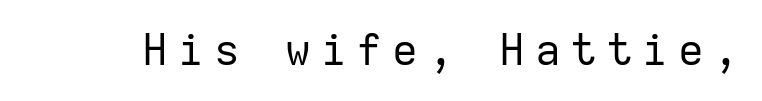
The image shows 43 px regular-weight sans-serif type, upright, monospaced; set unusually wide letter spacing (+0.23 em), not underlined; low stroke contrast and a medium x-height.
